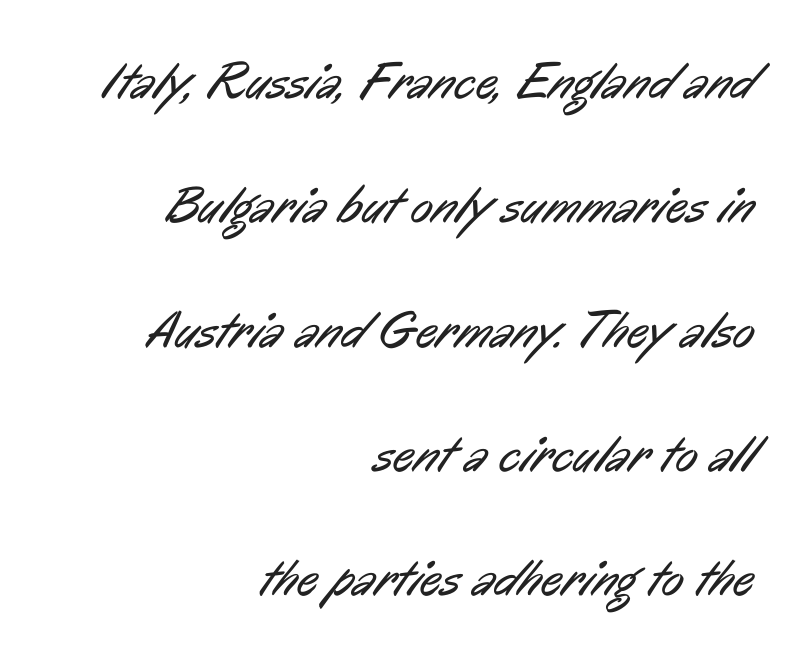
The image shows 52 px regular-weight, condensed sans-serif type; set right-aligned, loose line spacing (2.39x), normal letter spacing, not underlined; low stroke contrast and a medium x-height.
